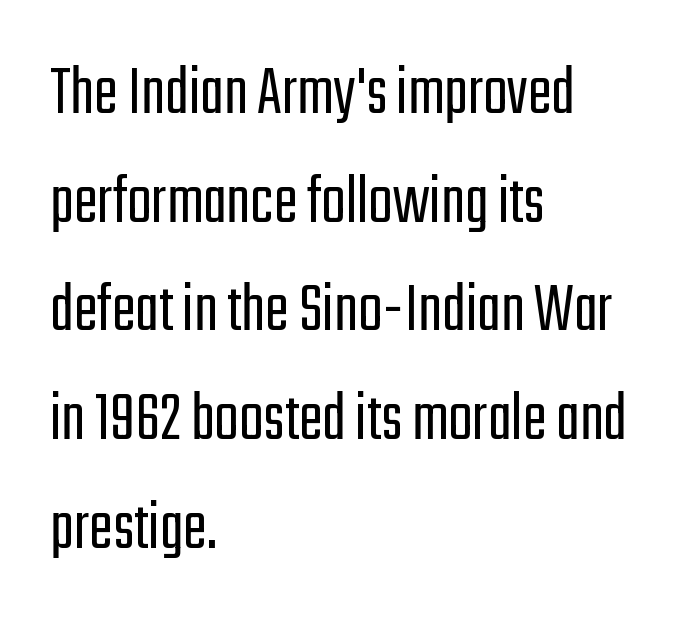
In terms of leading, this rendering sits right in the middle. The rendering uses natural spacing where letterforms have individual widths. The lines are quadded left. Is the letter spacing exaggerated? No — it looks like the ordinary default.
